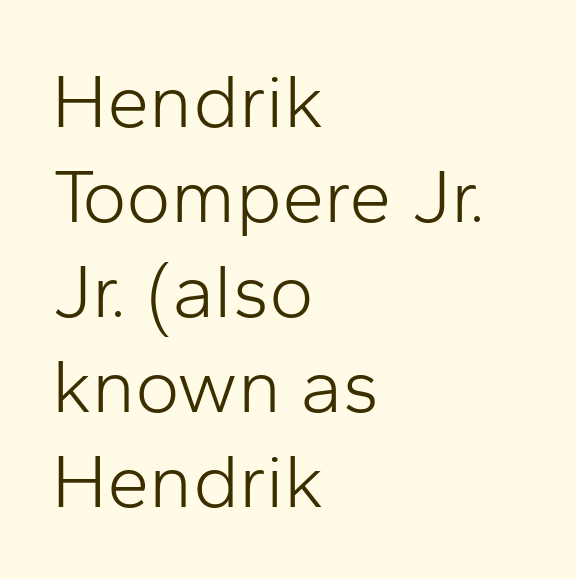
{"serif": "no", "italic": "no", "bold": "no", "weight": "light", "width": "normal", "stroke_contrast": "low", "x_height": "medium", "monospaced": "no", "underline": "no", "align": "left", "line_spacing": "normal", "line_spacing_ratio": 1.25, "letter_spacing": "normal", "letter_spacing_em": 0.0, "glyph_px": 76}
